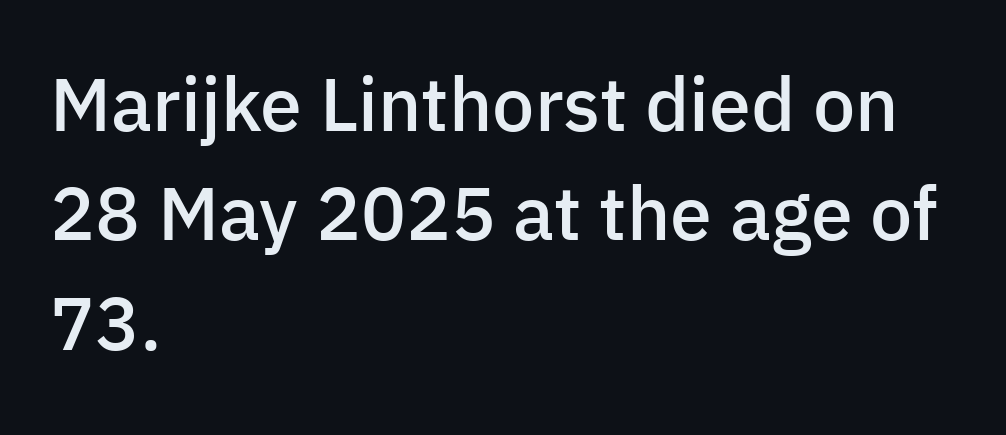
{"serif": "no", "italic": "no", "bold": "semi", "weight": "semibold", "width": "normal", "stroke_contrast": "low", "x_height": "medium", "monospaced": "no", "underline": "no", "align": "left", "line_spacing": "normal", "line_spacing_ratio": 1.46, "letter_spacing": "normal", "letter_spacing_em": 0.0, "glyph_px": 75}
